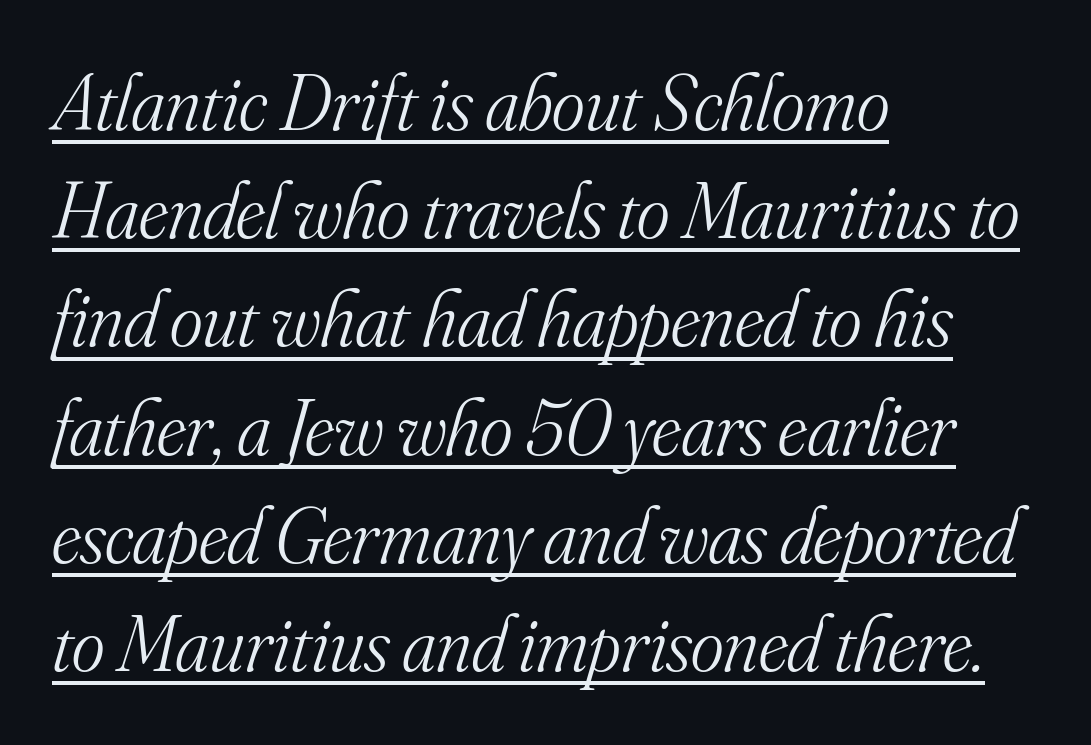
The image shows 79 px light serif type, italic (leaning right); set left-aligned, normal line spacing (1.37x), normal letter spacing, underlined; medium stroke contrast and a small x-height.
